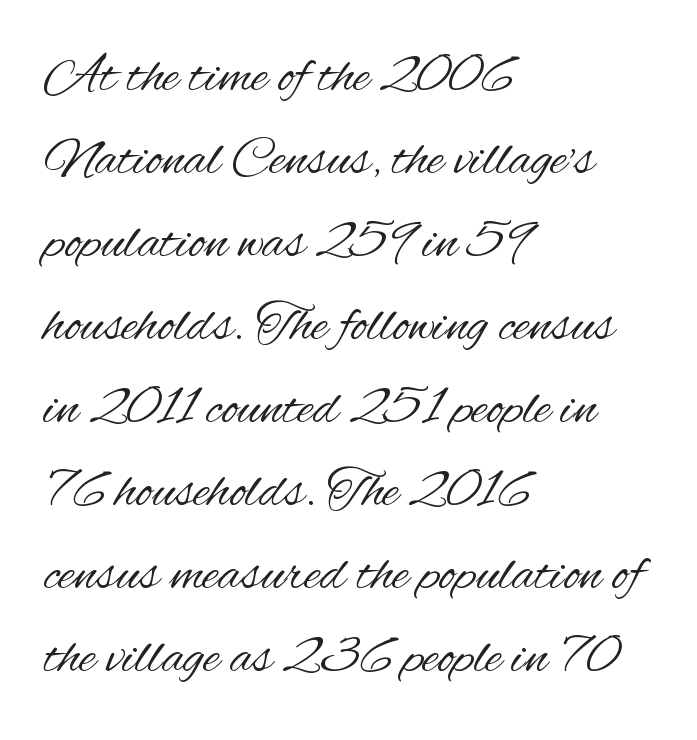
{"serif": "no", "bold": "no", "weight": "regular", "width": "condensed", "stroke_contrast": "medium", "x_height": "small", "monospaced": "no", "underline": "no", "align": "left", "line_spacing": "normal", "line_spacing_ratio": 1.51, "letter_spacing": "normal", "letter_spacing_em": 0.0, "glyph_px": 55}
